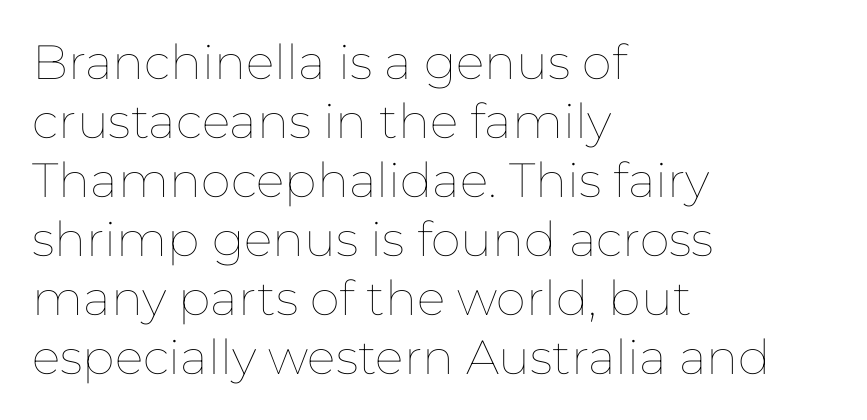
Q: Is the text bold? A: No.
Q: Is the text italic (slanted)? A: No, it is upright.
Q: Is the text underlined? A: No.
Q: How is the paragraph aligned? A: Left-aligned.
Q: Is the spacing between letters normal or unusually wide? A: Normal.
Q: Width (condensed, normal, or wide)? A: Normal.
Q: Stroke contrast? A: Low.
Q: x-height? A: Medium.
Q: Monospaced? A: No.
